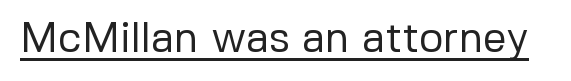
Q: Is the text bold? A: No.
Q: Is the text italic (slanted)? A: No, it is upright.
Q: Is the typeface a serif or a sans-serif typeface? A: Sans-serif.
Q: Is the text underlined? A: Yes.
Q: Is the spacing between letters normal or unusually wide? A: Normal.
Q: Width (condensed, normal, or wide)? A: Normal.
Q: Stroke contrast? A: Low.
Q: x-height? A: Medium.
Q: Monospaced? A: No.
